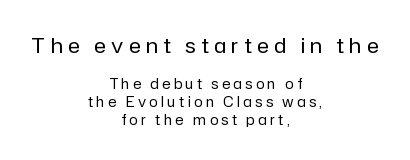
{"italic": "no", "bold": "no", "underline": "no", "align": "center", "line_spacing": "normal", "line_spacing_ratio": 1.26, "letter_spacing": "wide", "letter_spacing_em": 0.25, "larger_block": "first", "size_ratio": 1.5, "glyph_px": 21}
